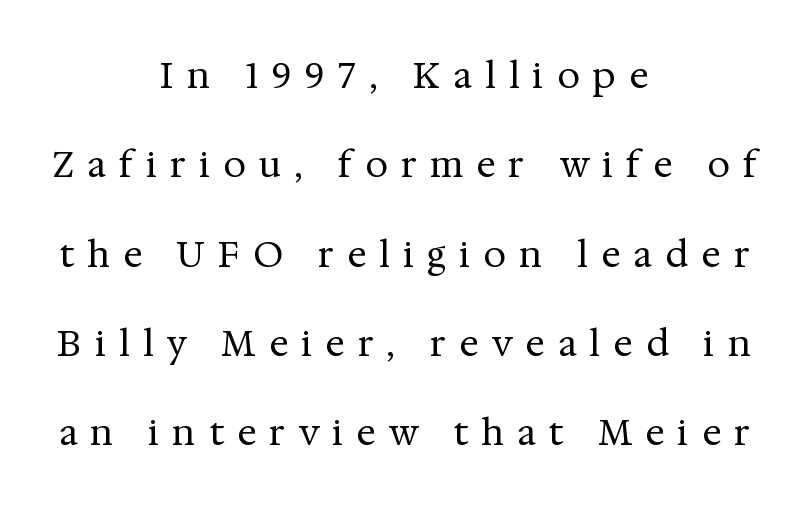
Q: Is the text bold? A: No.
Q: Is the text italic (slanted)? A: No, it is upright.
Q: Is the typeface a serif or a sans-serif typeface? A: Serif.
Q: Is the text underlined? A: No.
Q: How is the paragraph aligned? A: Centered.
Q: Is the spacing between letters normal or unusually wide? A: Unusually wide.
Q: Is the spacing between lines tight, normal or loose? A: Loose.
Q: Width (condensed, normal, or wide)? A: Normal.
Q: Stroke contrast? A: Medium.
Q: x-height? A: Medium.
Q: Monospaced? A: No.
